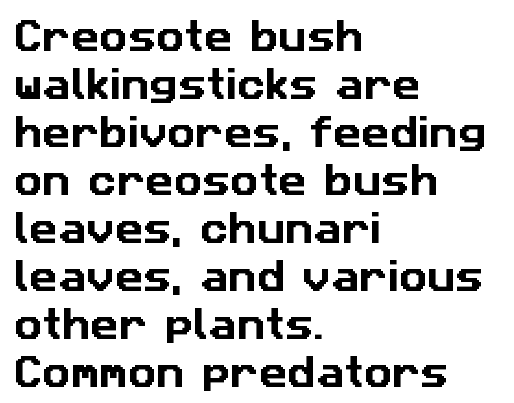
Q: Is the typeface a serif or a sans-serif typeface? A: Sans-serif.
Q: Is the text underlined? A: No.
Q: How is the paragraph aligned? A: Left-aligned.
Q: Is the spacing between letters normal or unusually wide? A: Normal.
Q: Is the spacing between lines tight, normal or loose? A: Normal.
Q: Width (condensed, normal, or wide)? A: Normal.
Q: Stroke contrast? A: Low.
Q: x-height? A: Medium.
Q: Monospaced? A: No.
